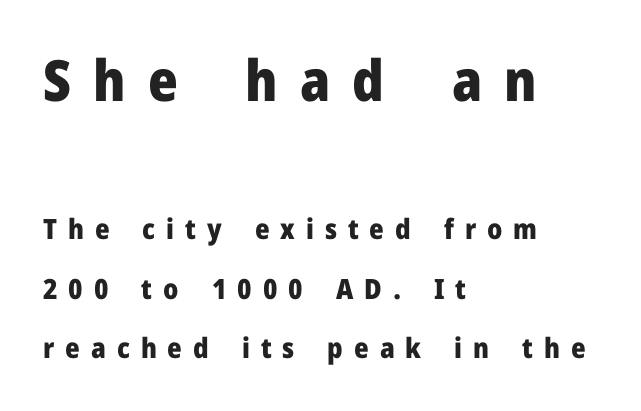
Q: Is the text bold? A: Yes.
Q: Is the text italic (slanted)? A: No, it is upright.
Q: Is the typeface a serif or a sans-serif typeface? A: Sans-serif.
Q: Is the text underlined? A: No.
Q: How is the paragraph aligned? A: Left-aligned.
Q: Is the spacing between letters normal or unusually wide? A: Unusually wide.
Q: Is the spacing between lines tight, normal or loose? A: Loose.
Q: Which block of text is set in a larger size, the first (top) or the second (bottom)? A: The first (top) one.
Q: Width (condensed, normal, or wide)? A: Normal.
Q: Stroke contrast? A: Low.
Q: x-height? A: Medium.
Q: Monospaced? A: No.
